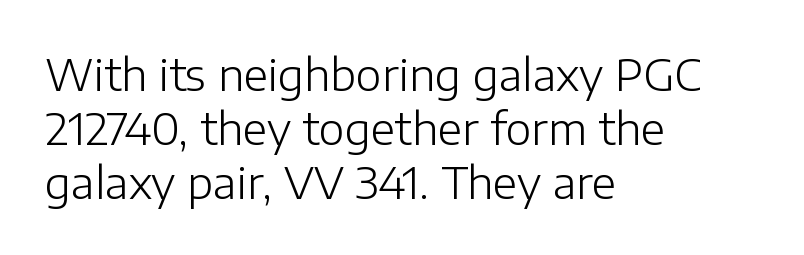
{"serif": "no", "italic": "no", "bold": "no", "weight": "light", "width": "normal", "stroke_contrast": "low", "x_height": "medium", "monospaced": "no", "underline": "no", "align": "left", "line_spacing_ratio": 1.23, "letter_spacing": "normal", "letter_spacing_em": 0.0, "glyph_px": 44}
